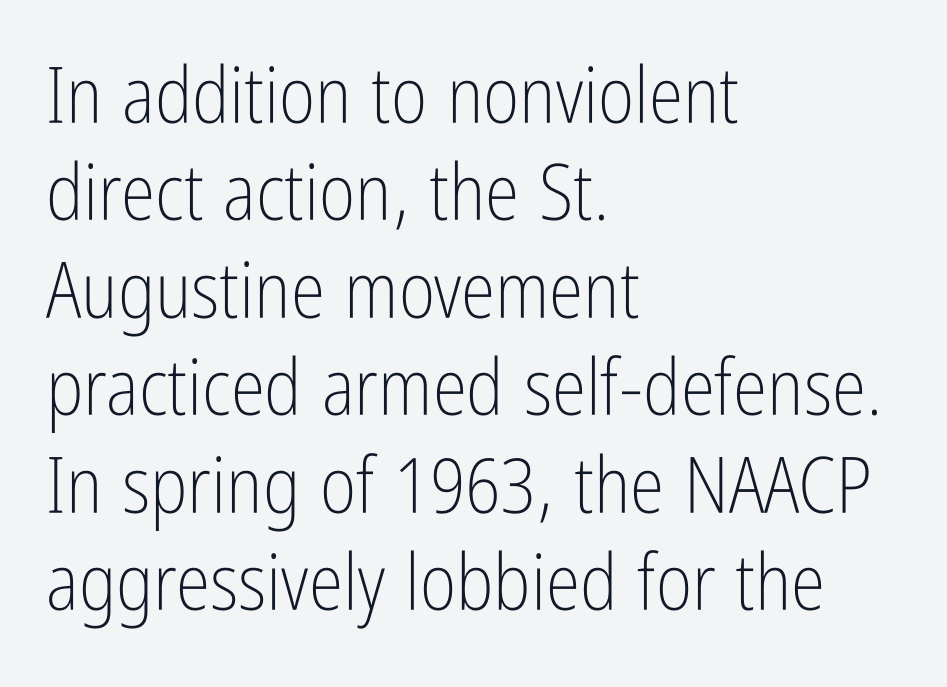
Summary of vertical rhythm: regular, with standard interline spacing. Does the copy run flush right? No — it runs flush left. Tracking here is standard; glyphs follow each other at the usual distance. Font category for this specimen: sans-serif.
